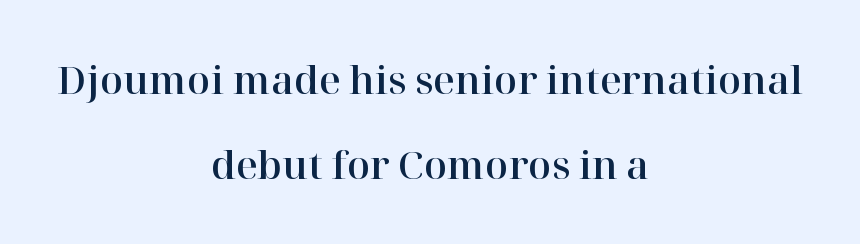
The image shows 38 px serif type, upright; set centered, loose line spacing (2.23x), normal letter spacing, not underlined; high stroke contrast and a medium x-height.
